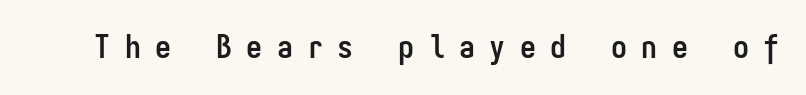
{"serif": "no", "italic": "no", "bold": "yes", "weight": "semibold", "width": "condensed", "stroke_contrast": "low", "x_height": "medium", "monospaced": "yes", "underline": "no", "letter_spacing": "wide", "letter_spacing_em": 0.45, "glyph_px": 32}
